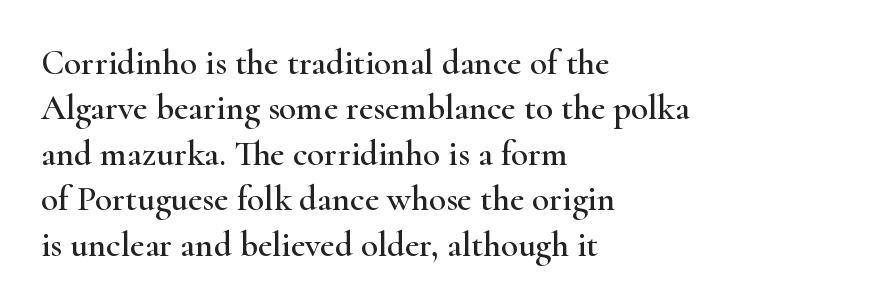
It's the straight-up-and-down kind of type. These lines sit exactly where default settings would place them. Alignment: flush left. Anything drawn beneath the words? Only blank space.
